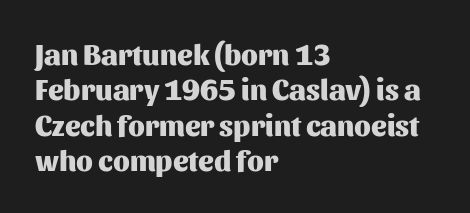
The image shows 29 px heavy sans-serif type, upright; set left-aligned, line spacing 1.22x, normal letter spacing, not underlined; medium stroke contrast and a medium x-height.
